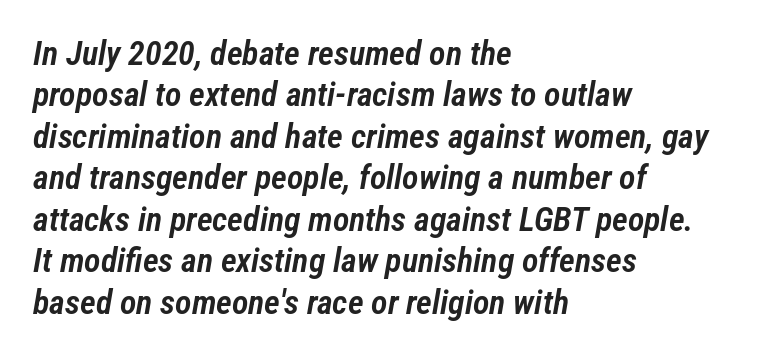
The image shows 34 px semibold, condensed type, italic (leaning right); set left-aligned, line spacing 1.22x, normal letter spacing, not underlined; low stroke contrast and a medium x-height.
